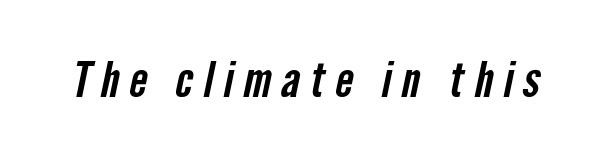
These lines have a slow, spaced-out rhythm from letter to letter. Unlike a traditional serif, this face leaves its strokes unadorned. Just letters on the line, the space beneath them empty. Character widths vary here, with narrow letters taking less room than wide ones.
